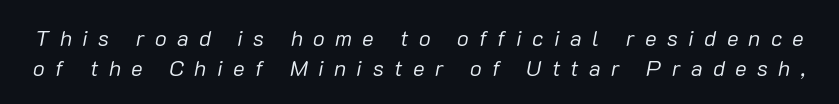
Tracking value appears strongly positive — letters spread wide. The lines sit at an ordinary, default distance from one another. Vertical stems look standard width or narrower in stroke. The space directly below the letters is spotless.
